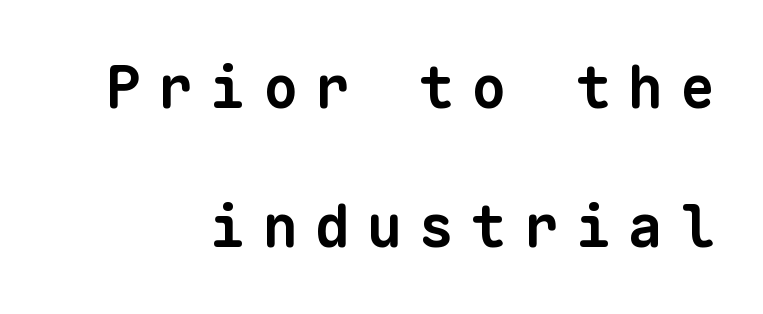
{"serif": "no", "bold": "yes", "weight": "bold", "width": "normal", "stroke_contrast": "low", "x_height": "medium", "monospaced": "yes", "underline": "no", "line_spacing": "loose", "line_spacing_ratio": 2.4, "letter_spacing": "wide", "letter_spacing_em": 0.3, "glyph_px": 58}
